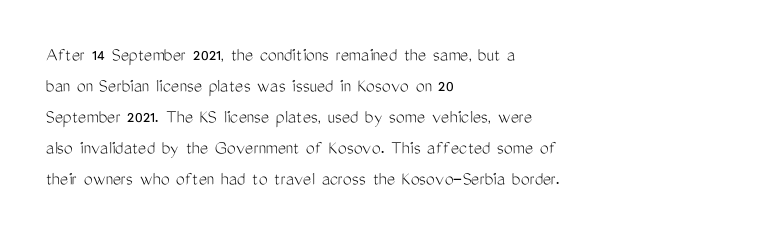
The image shows 20 px text type, upright; set left-aligned, normal line spacing (1.55x), normal letter spacing, not underlined.
